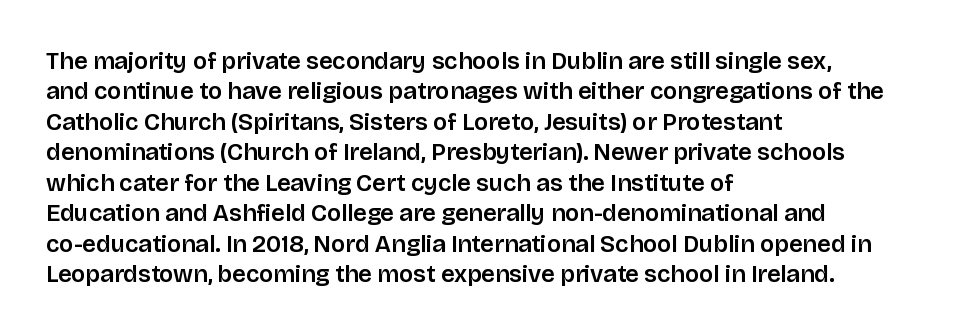
The image shows 24 px text type, upright; set left-aligned, normal line spacing (1.27x), normal letter spacing, not underlined.
